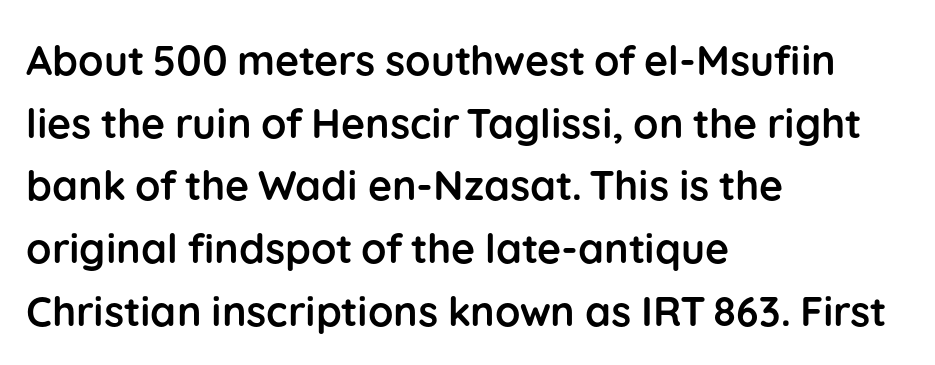
{"serif": "no", "italic": "no", "bold": "yes", "weight": "semibold", "width": "normal", "stroke_contrast": "low", "x_height": "medium", "monospaced": "no", "underline": "no", "align": "left", "line_spacing": "normal", "line_spacing_ratio": 1.53, "letter_spacing": "normal", "letter_spacing_em": 0.0, "glyph_px": 41}
